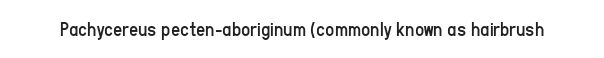
Posture: upright roman. Short note: letters normally spaced. The weight would be labelled regular, book, light, or lighter still. Lines of text with bare space underneath.
